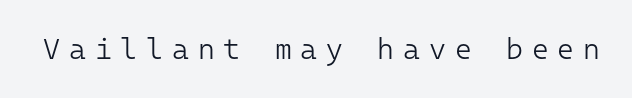
Q: Is the text bold? A: No.
Q: Is the text italic (slanted)? A: No, it is upright.
Q: Is the typeface a serif or a sans-serif typeface? A: Sans-serif.
Q: Is the text underlined? A: No.
Q: Is the spacing between letters normal or unusually wide? A: Unusually wide.
Q: Width (condensed, normal, or wide)? A: Normal.
Q: Stroke contrast? A: Low.
Q: x-height? A: Medium.
Q: Monospaced? A: Yes.
